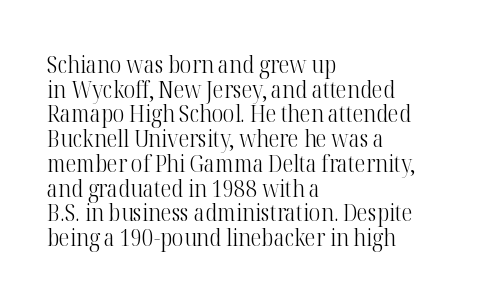
{"italic": "no", "bold": "no", "underline": "no", "align": "left", "line_spacing": "tight", "line_spacing_ratio": 1.03, "letter_spacing": "normal", "letter_spacing_em": 0.0, "glyph_px": 24}
